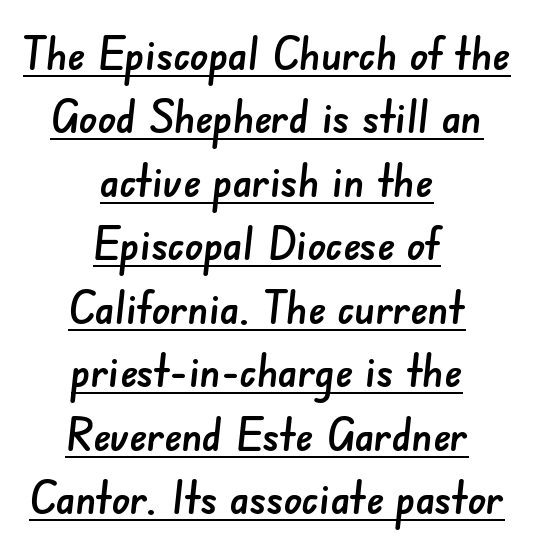
Q: Is the typeface a serif or a sans-serif typeface? A: Sans-serif.
Q: Is the text underlined? A: Yes.
Q: How is the paragraph aligned? A: Centered.
Q: Is the spacing between letters normal or unusually wide? A: Normal.
Q: Is the spacing between lines tight, normal or loose? A: Normal.
Q: Width (condensed, normal, or wide)? A: Normal.
Q: Stroke contrast? A: Low.
Q: x-height? A: Small.
Q: Monospaced? A: No.
